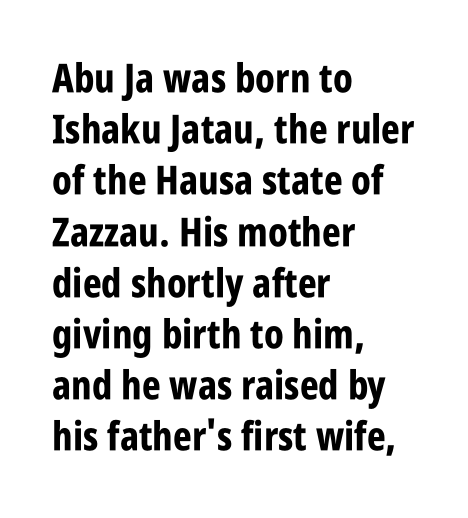
Q: Is the text bold? A: Yes.
Q: Is the text italic (slanted)? A: No, it is upright.
Q: Is the typeface a serif or a sans-serif typeface? A: Sans-serif.
Q: Is the text underlined? A: No.
Q: How is the paragraph aligned? A: Left-aligned.
Q: Is the spacing between letters normal or unusually wide? A: Normal.
Q: Is the spacing between lines tight, normal or loose? A: Normal.
Q: Width (condensed, normal, or wide)? A: Condensed.
Q: Stroke contrast? A: Low.
Q: x-height? A: Large.
Q: Monospaced? A: No.
